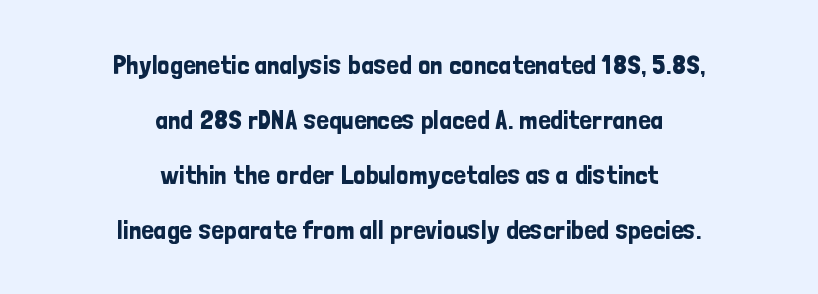
Italic? Not at all — the glyphs are vertical. This sample uses plain, unmodified letter spacing. The space between consecutive lines is lavish. Visually the block forms a symmetrical silhouette, jagged on both flanks. Beneath every word, the page is bare.
